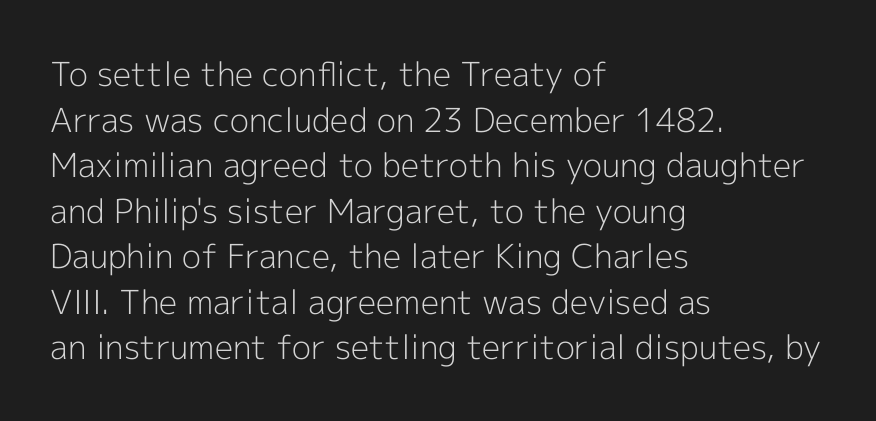
Q: Is the text bold? A: No.
Q: Is the text italic (slanted)? A: No, it is upright.
Q: Is the typeface a serif or a sans-serif typeface? A: Sans-serif.
Q: Is the text underlined? A: No.
Q: How is the paragraph aligned? A: Left-aligned.
Q: Is the spacing between letters normal or unusually wide? A: Normal.
Q: Is the spacing between lines tight, normal or loose? A: Normal.
Q: Width (condensed, normal, or wide)? A: Normal.
Q: x-height? A: Medium.
Q: Monospaced? A: No.
